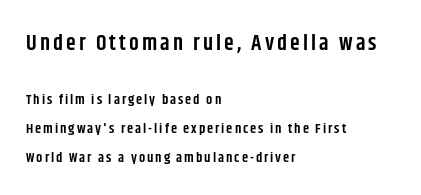
Q: Is the text bold? A: Semi-bold.
Q: Is the text italic (slanted)? A: No, it is upright.
Q: Is the text underlined? A: No.
Q: How is the paragraph aligned? A: Left-aligned.
Q: Is the spacing between lines tight, normal or loose? A: Loose.
Q: Which block of text is set in a larger size, the first (top) or the second (bottom)? A: The first (top) one.
